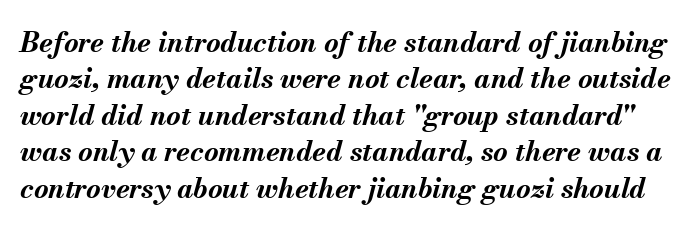
These lines are rendered in a variable-pitch font. The font's italic variant was chosen for this text. The lines sit at an ordinary, default distance from one another. Its strokes are broad and dark, the hallmark of bold type. Between one letter and the next there's only the usual sliver of space.
